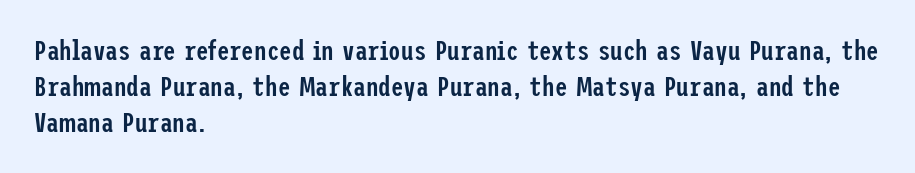
{"serif": "no", "italic": "no", "bold": "semi", "weight": "semibold", "width": "condensed", "stroke_contrast": "low", "x_height": "medium", "underline": "no", "align": "left", "line_spacing": "normal", "line_spacing_ratio": 1.28, "letter_spacing": "normal", "letter_spacing_em": 0.0, "glyph_px": 28}
